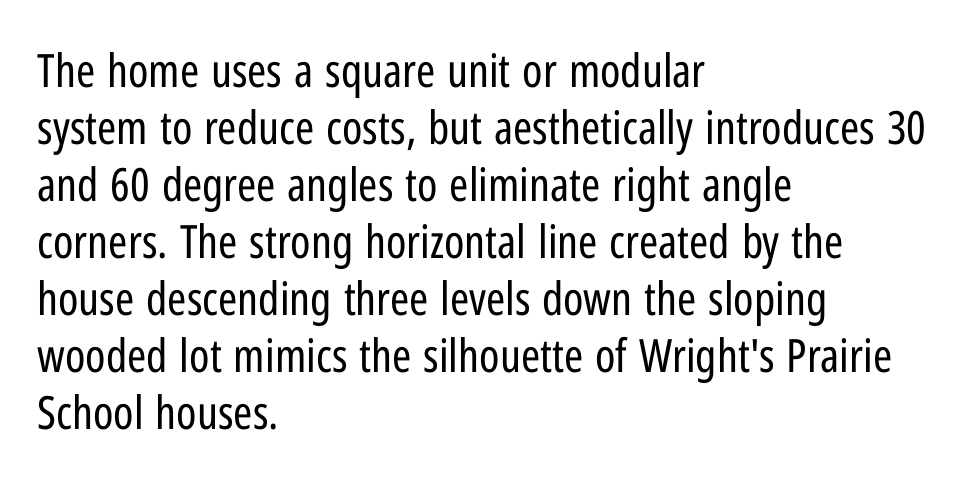
{"serif": "no", "italic": "no", "bold": "no", "weight": "regular", "width": "condensed", "stroke_contrast": "low", "x_height": "medium", "monospaced": "no", "underline": "no", "align": "left", "line_spacing_ratio": 1.24, "letter_spacing": "normal", "letter_spacing_em": 0.0, "glyph_px": 46}
